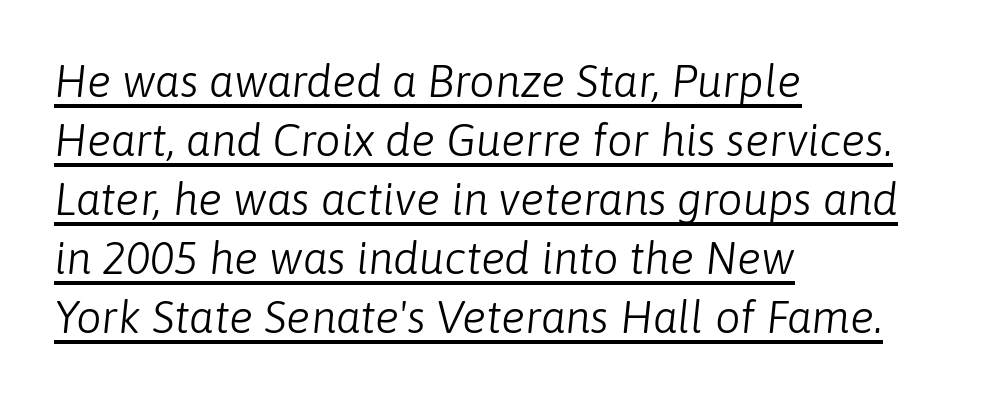
The image shows 45 px light type, italic (leaning right); set left-aligned, normal line spacing (1.31x), normal letter spacing, underlined; low stroke contrast and a medium x-height.
